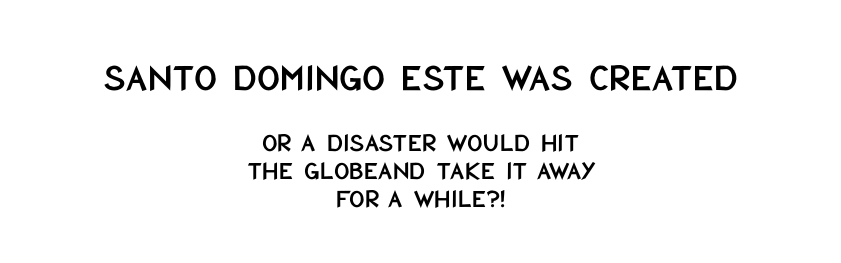
The image shows 40 px condensed sans-serif type, upright; set centered, tight line spacing (1.04x), normal letter spacing, not underlined; the first (top) block is 1.48x larger; low stroke contrast and a large x-height.
